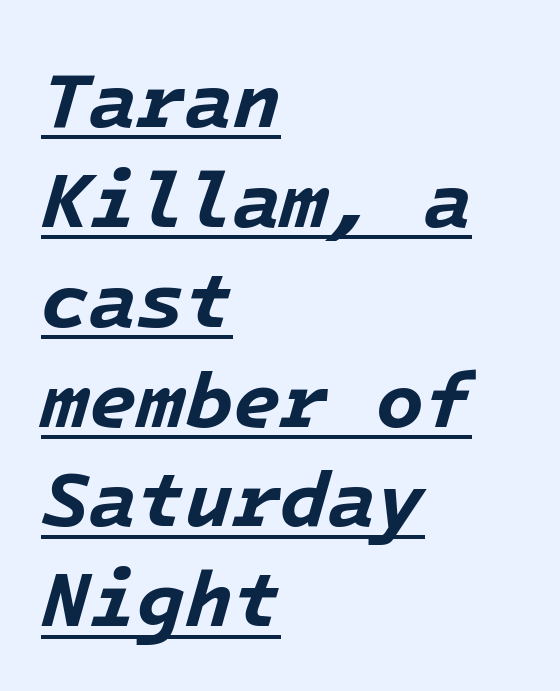
The image shows 78 px bold type, italic (leaning right); set left-aligned, normal line spacing (1.28x), normal letter spacing, underlined; low stroke contrast and a medium x-height.
